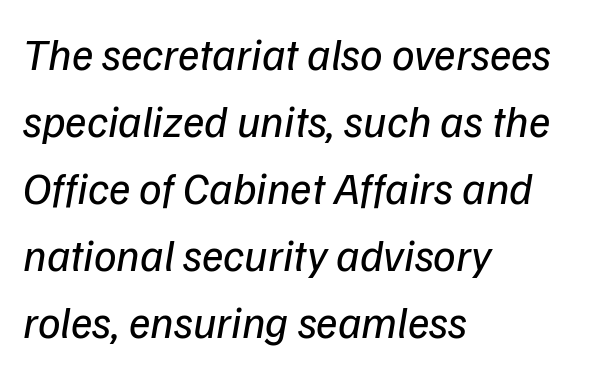
The image shows 45 px regular-weight sans-serif type; set left-aligned, normal line spacing (1.49x), normal letter spacing, not underlined; low stroke contrast and a medium x-height.
